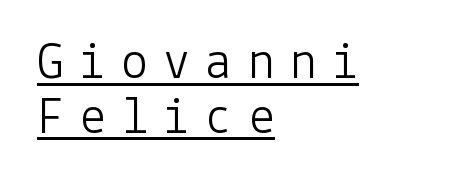
The image shows 54 px light sans-serif type, upright; set left-aligned, tight line spacing (1.01x), unusually wide letter spacing (+0.28 em), underlined; low stroke contrast and a medium x-height.
